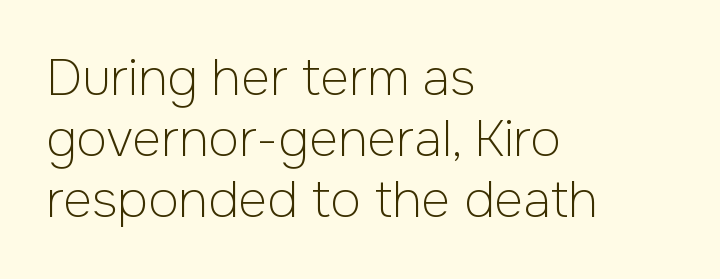
Q: Is the text bold? A: No.
Q: Is the text italic (slanted)? A: No, it is upright.
Q: Is the typeface a serif or a sans-serif typeface? A: Sans-serif.
Q: Is the text underlined? A: No.
Q: How is the paragraph aligned? A: Left-aligned.
Q: Is the spacing between letters normal or unusually wide? A: Normal.
Q: Width (condensed, normal, or wide)? A: Normal.
Q: Stroke contrast? A: Low.
Q: x-height? A: Medium.
Q: Monospaced? A: No.
